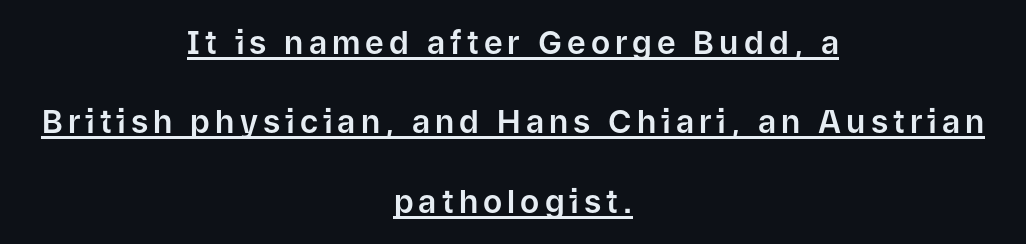
{"serif": "no", "italic": "no", "width": "normal", "stroke_contrast": "low", "x_height": "medium", "monospaced": "no", "underline": "yes", "align": "center", "line_spacing": "loose", "line_spacing_ratio": 2.48, "glyph_px": 32}
